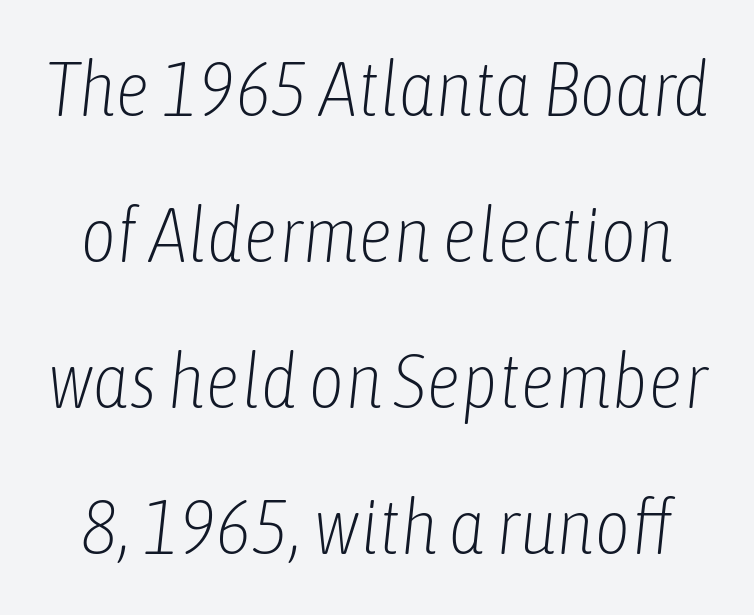
{"italic": "yes", "lean": "right", "slant_degrees": 6, "bold": "no", "weight": "light", "width": "condensed", "stroke_contrast": "low", "x_height": "medium", "monospaced": "no", "underline": "no", "line_spacing_ratio": 1.87, "letter_spacing": "normal", "letter_spacing_em": 0.0, "glyph_px": 78}
